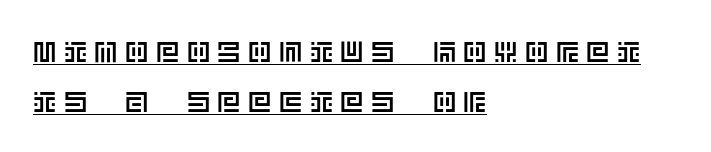
The image shows 29 px text type, upright; set left-aligned, line spacing 1.73x, unusually wide letter spacing (+0.26 em), underlined; a large x-height.
